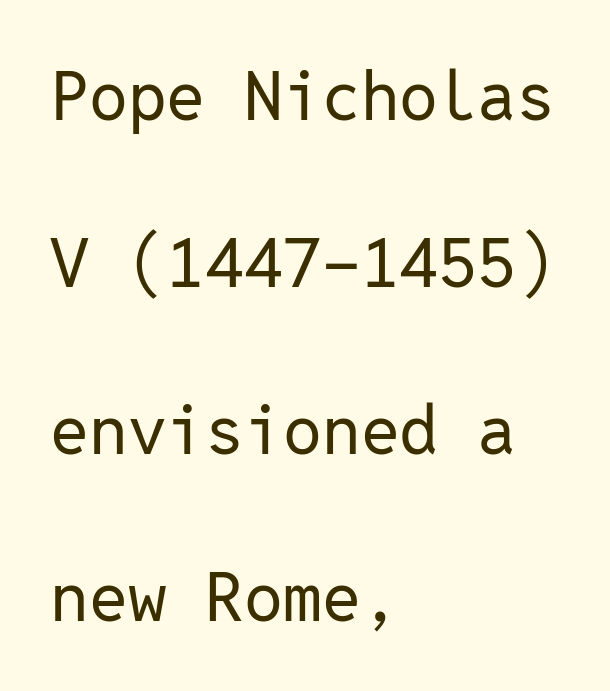
The image shows 69 px regular-weight sans-serif type, upright, monospaced; set left-aligned, loose line spacing (2.42x), normal letter spacing, not underlined; low stroke contrast and a medium x-height.
